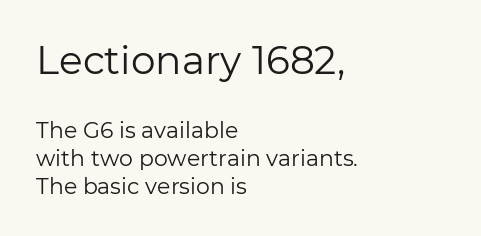
{"serif": "no", "italic": "no", "bold": "no", "weight": "regular", "width": "normal", "stroke_contrast": "low", "x_height": "medium", "monospaced": "no", "underline": "no", "align": "left", "line_spacing": "normal", "line_spacing_ratio": 1.26, "letter_spacing": "normal", "letter_spacing_em": 0.0, "larger_block": "first", "size_ratio": 1.77, "glyph_px": 39}
